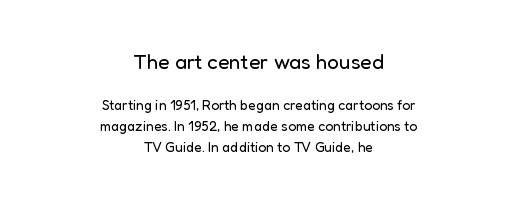
{"italic": "no", "bold": "no", "underline": "no", "align": "center", "line_spacing": "normal", "line_spacing_ratio": 1.5, "letter_spacing": "normal", "letter_spacing_em": 0.0, "larger_block": "first", "size_ratio": 1.5, "glyph_px": 21}
